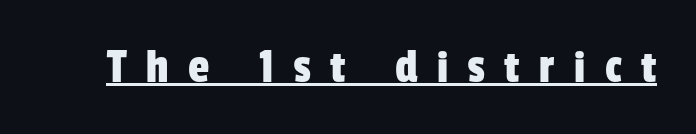
The glyphs in this specimen are sans serif. You could not count columns in this text — the font is proportionally spaced. Each word looks stretched out because of the extra space between its letters. Underlining? Definitely there.
